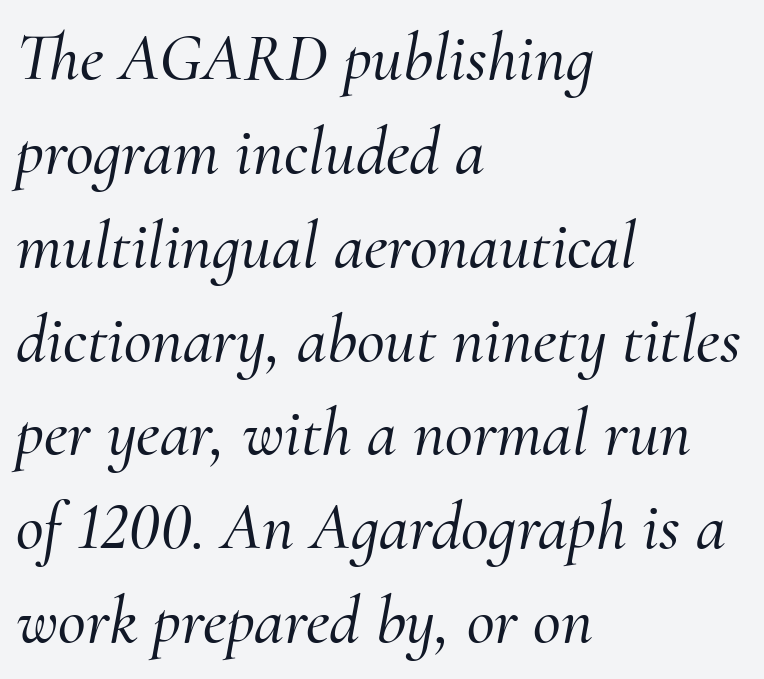
The glyphs are unaccompanied by any horizontal stroke below them. A typesetter would call this zero additional tracking. These lines sit exactly where default settings would place them. The setting favours the left margin, as ordinary paragraphs usually do. There's an unmistakable incline to the writing here. You could not count columns in this text — the font is proportionally spaced.
